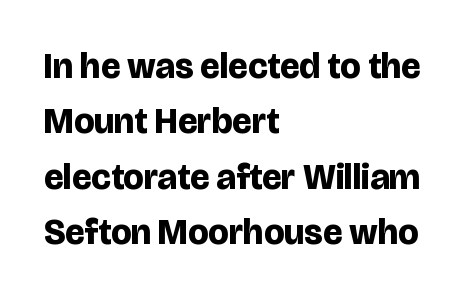
{"serif": "no", "italic": "no", "bold": "yes", "weight": "bold", "width": "normal", "stroke_contrast": "low", "x_height": "large", "monospaced": "no", "underline": "no", "align": "left", "line_spacing": "normal", "line_spacing_ratio": 1.54, "letter_spacing": "normal", "letter_spacing_em": 0.0, "glyph_px": 36}
